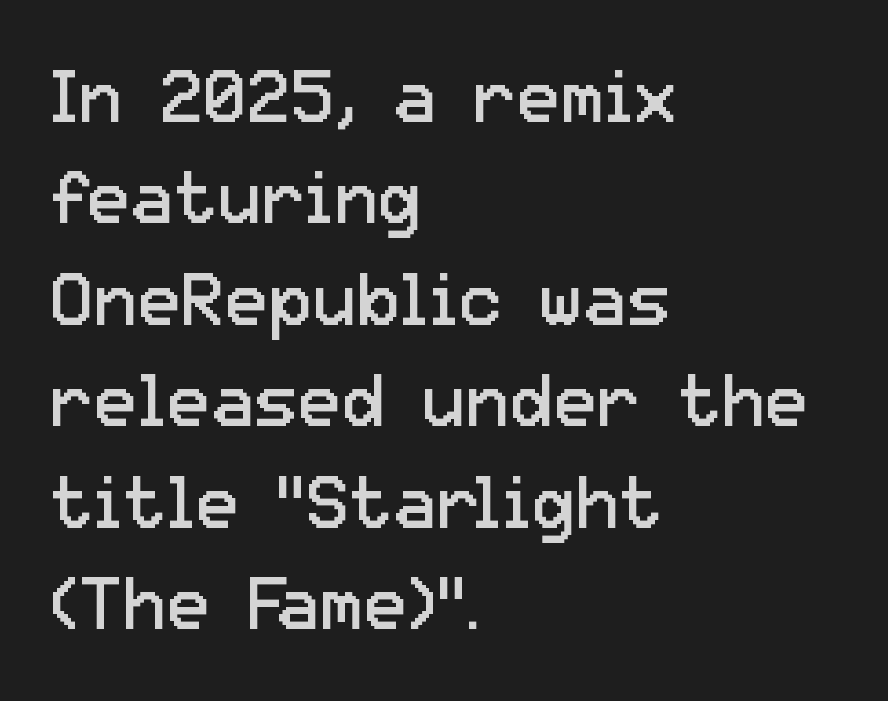
The lines sit at an ordinary, default distance from one another. Does extra space separate the letters? No, they use regular spacing. This is sans-serif lettering, the kind often seen on screens and signage. The specimen omits any rule beneath the text block's lines. If you drew a ruler down the left edge, every line would touch it.
